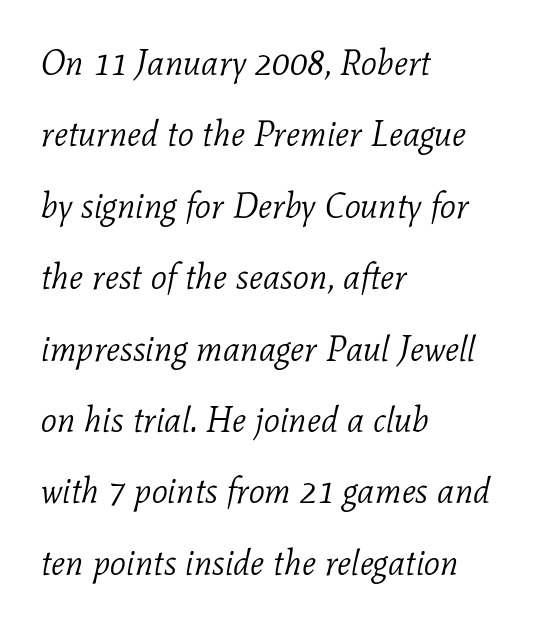
{"serif": "yes", "italic": "yes", "lean": "right", "slant_degrees": 11, "bold": "no", "weight": "light", "width": "normal", "stroke_contrast": "low", "x_height": "medium", "monospaced": "no", "underline": "no", "align": "left", "line_spacing": "loose", "line_spacing_ratio": 2.04, "letter_spacing": "normal", "letter_spacing_em": 0.0, "glyph_px": 35}
